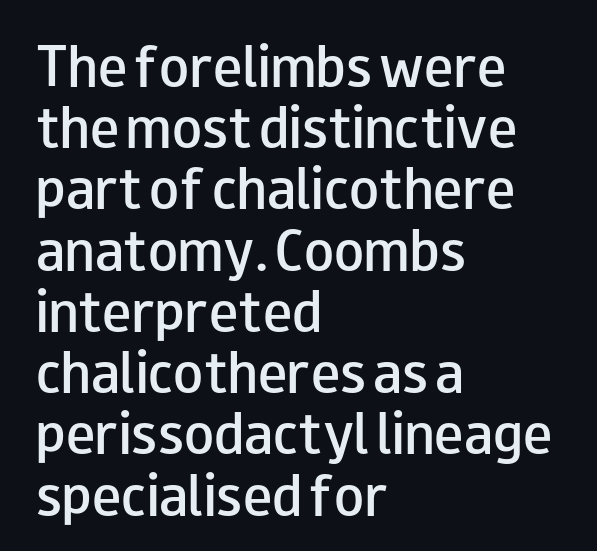
Q: Is the text bold? A: Semi-bold.
Q: Is the text italic (slanted)? A: No, it is upright.
Q: Is the typeface a serif or a sans-serif typeface? A: Sans-serif.
Q: Is the text underlined? A: No.
Q: How is the paragraph aligned? A: Left-aligned.
Q: Is the spacing between letters normal or unusually wide? A: Normal.
Q: Is the spacing between lines tight, normal or loose? A: Normal.
Q: Width (condensed, normal, or wide)? A: Wide.
Q: Stroke contrast? A: Low.
Q: x-height? A: Small.
Q: Monospaced? A: No.
